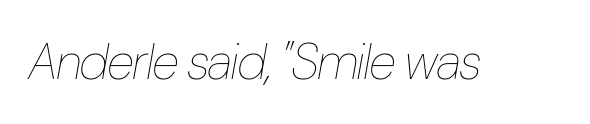
The lettering tilts uniformly, giving the passage an italic look. The letters advance in unequal steps, a hallmark of proportional type. Nobody drew a line under any word here. This sample uses plain, unmodified letter spacing.
